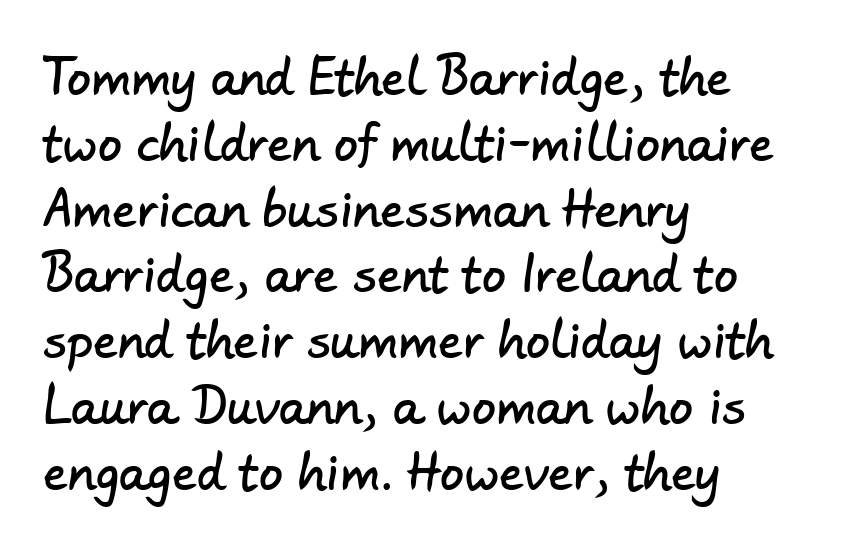
Q: Is the typeface a serif or a sans-serif typeface? A: Sans-serif.
Q: Is the text underlined? A: No.
Q: How is the paragraph aligned? A: Left-aligned.
Q: Is the spacing between letters normal or unusually wide? A: Normal.
Q: Is the spacing between lines tight, normal or loose? A: Normal.
Q: Width (condensed, normal, or wide)? A: Normal.
Q: Stroke contrast? A: Low.
Q: x-height? A: Small.
Q: Monospaced? A: No.
